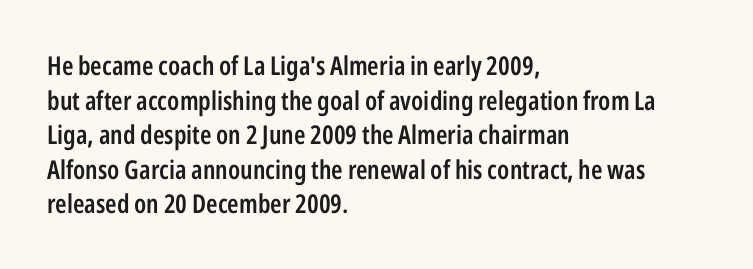
The image shows 26 px text type, upright; set left-aligned, normal line spacing (1.33x), normal letter spacing, not underlined.
